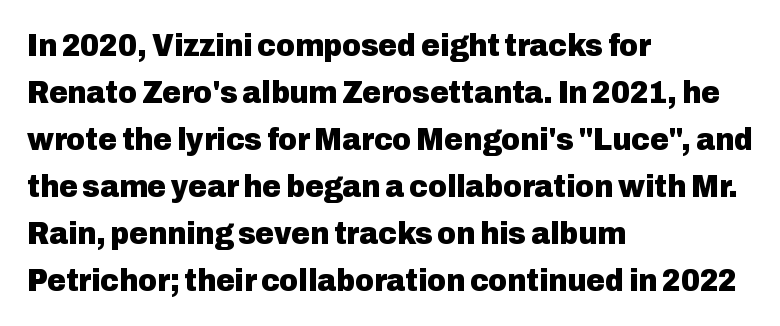
This sample uses a sans-serif face. Just letters on the line, the space beneath them empty. The face used here is proportionally spaced, like ordinary book or web type. If you measured baseline to baseline, you'd find a middling distance. Teacher's note: observe the even left margin — that is flush-left alignment.
